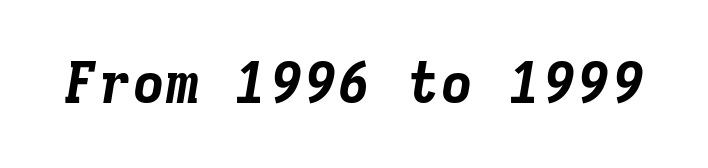
{"italic": "yes", "lean": "right", "slant_degrees": 9, "bold": "yes", "weight": "bold", "width": "normal", "stroke_contrast": "low", "x_height": "medium", "monospaced": "yes", "underline": "no", "letter_spacing": "normal", "letter_spacing_em": 0.0, "glyph_px": 57}
